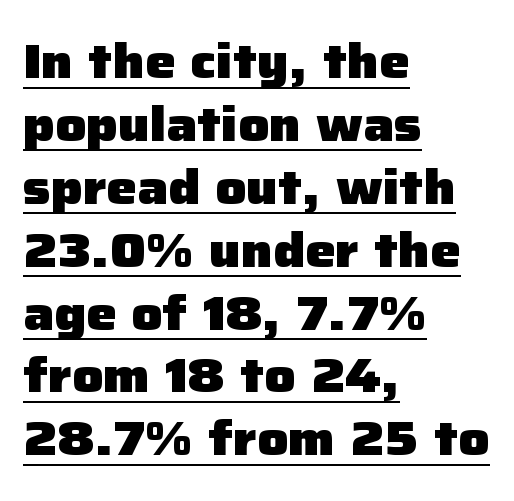
Q: Is the text bold? A: Yes.
Q: Is the text italic (slanted)? A: No, it is upright.
Q: Is the typeface a serif or a sans-serif typeface? A: Sans-serif.
Q: Is the text underlined? A: Yes.
Q: How is the paragraph aligned? A: Left-aligned.
Q: Is the spacing between letters normal or unusually wide? A: Normal.
Q: Is the spacing between lines tight, normal or loose? A: Normal.
Q: Width (condensed, normal, or wide)? A: Normal.
Q: Stroke contrast? A: Low.
Q: x-height? A: Medium.
Q: Monospaced? A: No.
